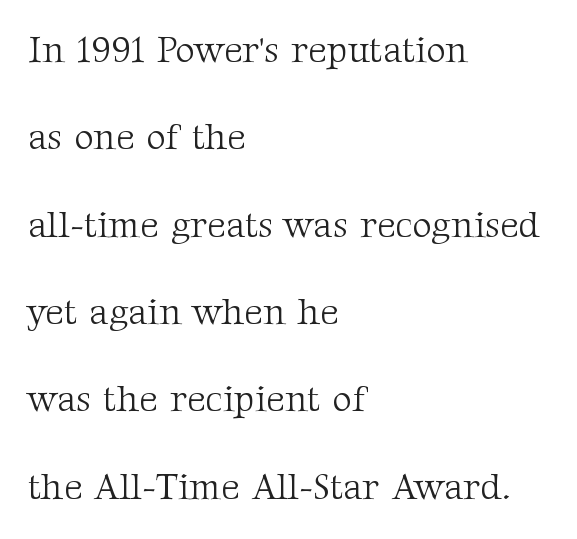
{"serif": "yes", "italic": "no", "bold": "no", "weight": "light", "width": "normal", "stroke_contrast": "medium", "x_height": "medium", "monospaced": "no", "underline": "no", "align": "left", "line_spacing": "loose", "line_spacing_ratio": 2.36, "letter_spacing": "normal", "letter_spacing_em": 0.0, "glyph_px": 37}
